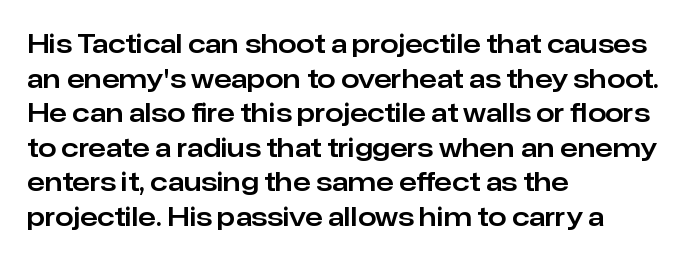
The image shows 26 px text type, upright; set left-aligned, normal line spacing (1.33x), normal letter spacing, not underlined.
